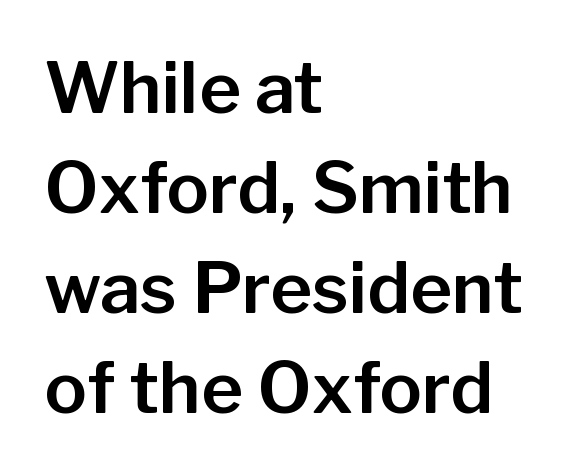
{"serif": "no", "italic": "no", "width": "normal", "stroke_contrast": "low", "x_height": "medium", "monospaced": "no", "underline": "no", "align": "left", "line_spacing": "normal", "line_spacing_ratio": 1.41, "letter_spacing": "normal", "letter_spacing_em": 0.0, "glyph_px": 71}
